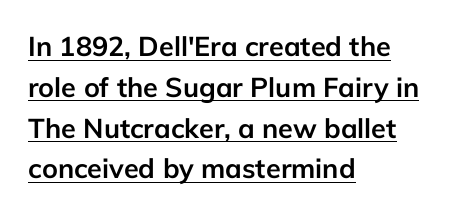
Summary of weight: heavy, a full bold. The face used here appears with an underline applied. Summary of vertical rhythm: regular, with standard interline spacing. If you drew a ruler down the left edge, every line would touch it. Caption: standard tracking, unaltered. Notice how the stems are strictly vertical — no italics here.
